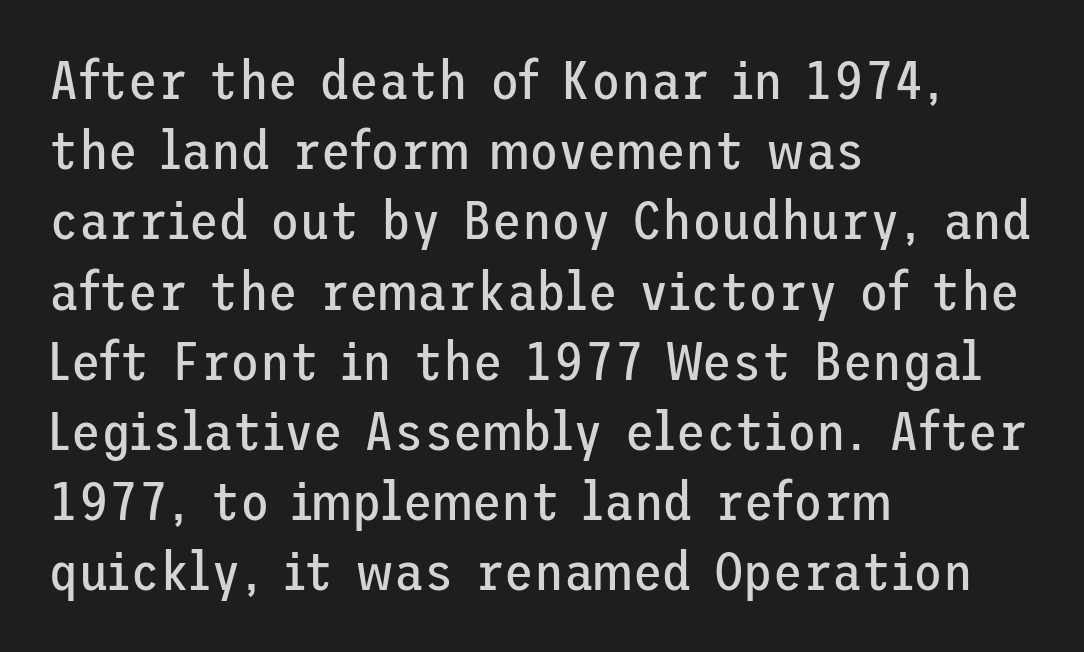
The glyphs in this specimen are sans serif. Every row of glyphs begins at an identical x-position on the left. Bare-footed words on every line. This is not heavy type; no bold has been used. Is the letter spacing exaggerated? No — it looks like the ordinary default.
